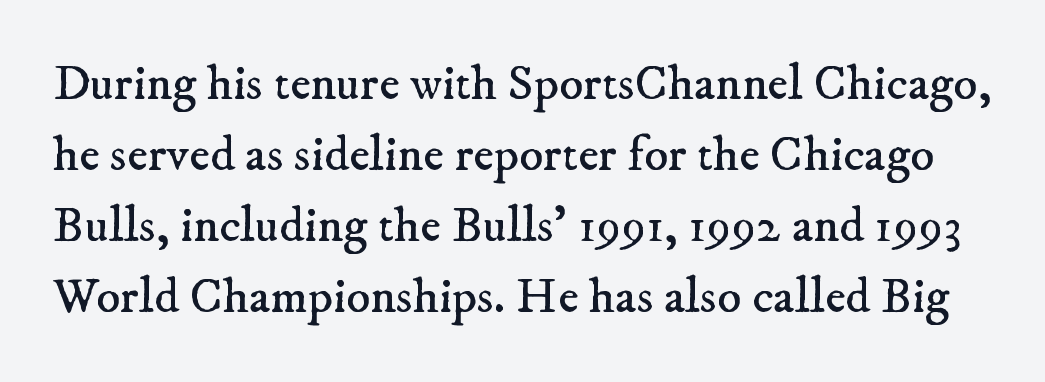
Standard letterfit; no display-style spreading of the glyphs. The glyphs are unaccompanied by any horizontal stroke below them. The weight would be labelled regular, book, light, or lighter still. Each letter's strokes conclude with small projecting serifs. Each letter keeps its own natural width here, so spacing adapts to shape. Honestly, the row spacing looks completely unremarkable.
